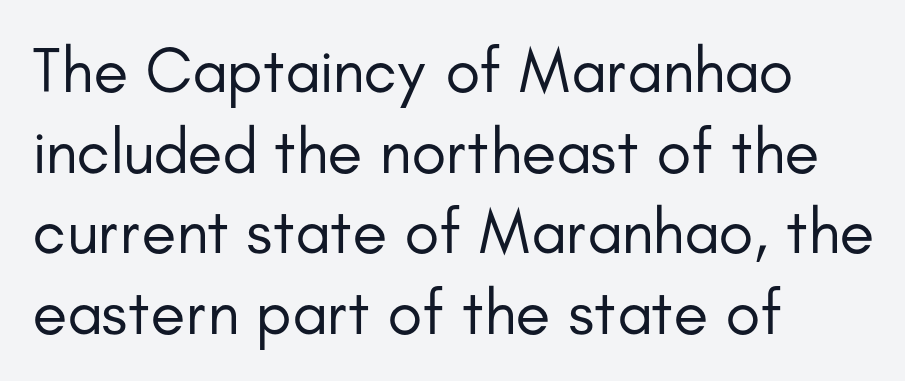
Q: Is the text bold? A: No.
Q: Is the text italic (slanted)? A: No, it is upright.
Q: Is the typeface a serif or a sans-serif typeface? A: Sans-serif.
Q: Is the text underlined? A: No.
Q: How is the paragraph aligned? A: Left-aligned.
Q: Is the spacing between letters normal or unusually wide? A: Normal.
Q: Is the spacing between lines tight, normal or loose? A: Normal.
Q: Width (condensed, normal, or wide)? A: Normal.
Q: Stroke contrast? A: Low.
Q: x-height? A: Small.
Q: Monospaced? A: No.
